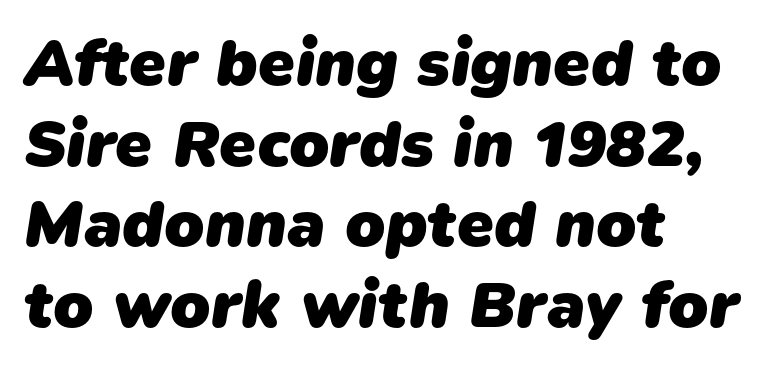
The gaps between neighbouring characters are ordinary and unremarkable. Varying glyph widths throughout — classic text-font behaviour. The passage shown is typeset with a sans-serif family. Left-aligned paragraph, ragged on the right. Rule under the text: the space is simply empty.
